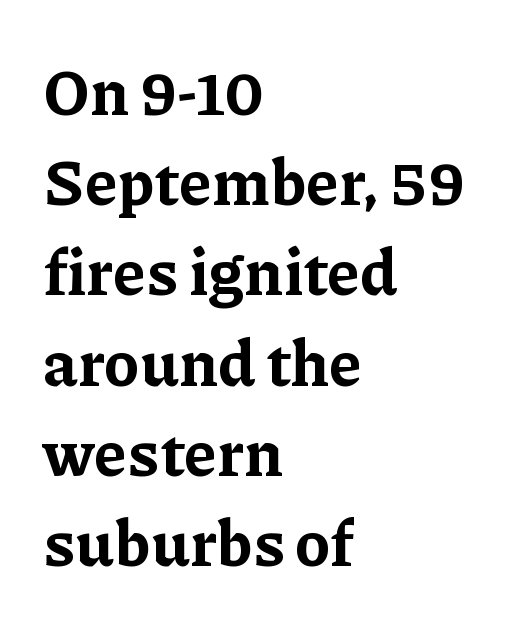
{"serif": "yes", "italic": "no", "bold": "yes", "weight": "bold", "width": "normal", "stroke_contrast": "low", "x_height": "medium", "monospaced": "no", "underline": "no", "align": "left", "line_spacing": "normal", "line_spacing_ratio": 1.41, "letter_spacing": "normal", "letter_spacing_em": 0.0, "glyph_px": 64}
